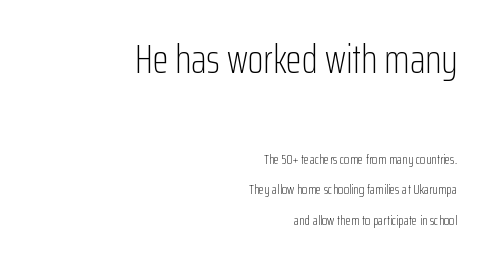
Nope, not italic — everything's standing straight. Which margin do the lines hug? The right one — the left edge is uneven. Each word holds together tightly as a unit, with standard inter-letter gaps. Serif or sans? Sans — the stroke terminals are bare.
